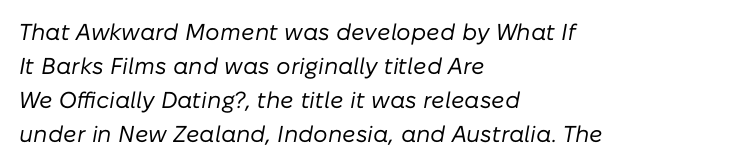
{"italic": "yes", "lean": "right", "slant_degrees": 10, "bold": "no", "underline": "no", "align": "left", "line_spacing": "normal", "line_spacing_ratio": 1.48, "letter_spacing": "normal", "letter_spacing_em": 0.0, "glyph_px": 23}
